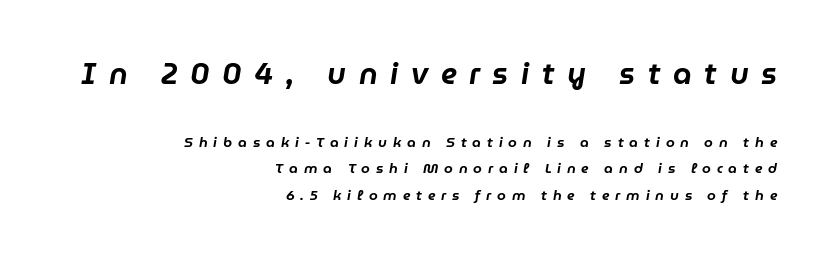
The image shows 30 px text type, italic (leaning right); set right-aligned, line spacing 1.89x, unusually wide letter spacing (+0.42 em), not underlined; the first (top) block is 2.14x larger; low stroke contrast and a medium x-height.
